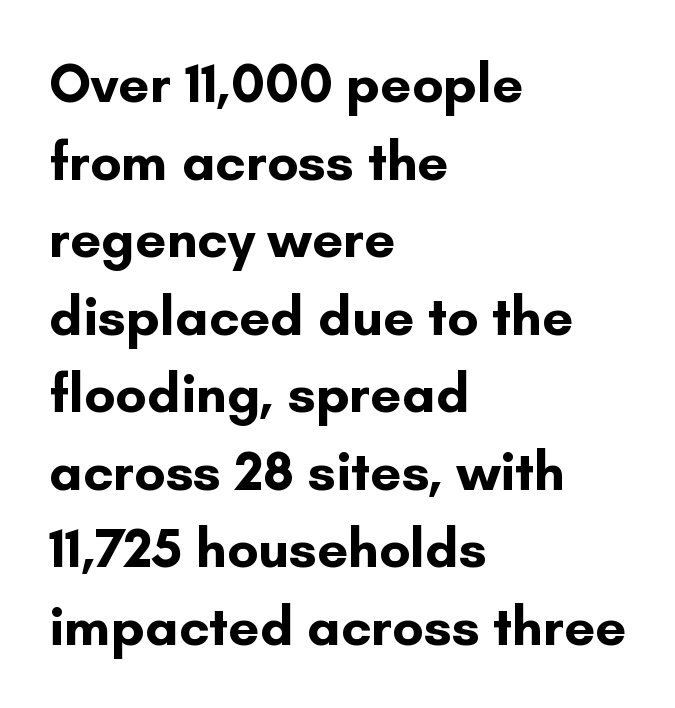
Q: Is the text bold? A: Yes.
Q: Is the text italic (slanted)? A: No, it is upright.
Q: Is the typeface a serif or a sans-serif typeface? A: Sans-serif.
Q: Is the text underlined? A: No.
Q: How is the paragraph aligned? A: Left-aligned.
Q: Is the spacing between letters normal or unusually wide? A: Normal.
Q: Is the spacing between lines tight, normal or loose? A: Normal.
Q: Width (condensed, normal, or wide)? A: Normal.
Q: Stroke contrast? A: Low.
Q: x-height? A: Small.
Q: Monospaced? A: No.
